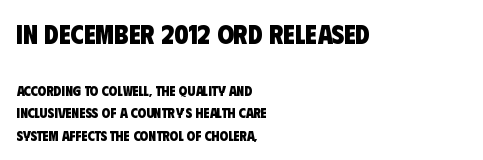
The image shows 27 px bold type; set left-aligned, normal line spacing (1.6x), normal letter spacing, not underlined; the first (top) block is 1.93x larger.
